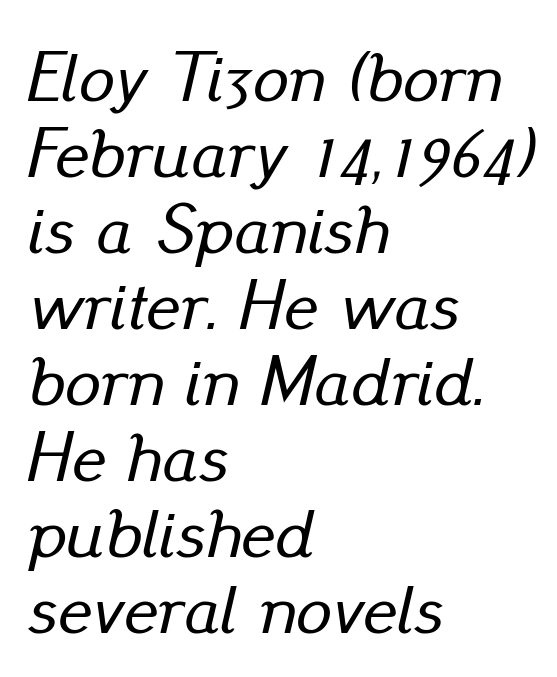
The image shows 71 px text type, italic (leaning right); set left-aligned, tight line spacing (1.07x), normal letter spacing, not underlined; low stroke contrast and a small x-height.
